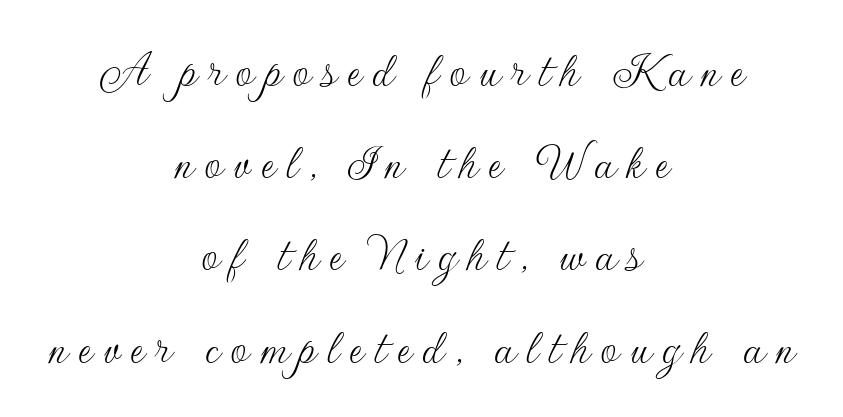
{"serif": "no", "bold": "no", "weight": "thin", "width": "normal", "stroke_contrast": "low", "x_height": "small", "monospaced": "no", "underline": "no", "align": "center", "line_spacing_ratio": 1.74, "letter_spacing": "wide", "letter_spacing_em": 0.2, "glyph_px": 53}
